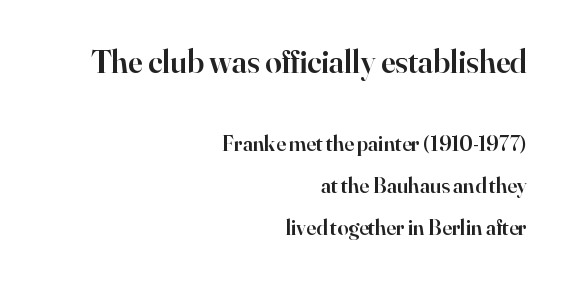
The image shows 33 px semibold serif type, upright; set right-aligned, loose line spacing (1.9x), normal letter spacing, not underlined; the first (top) block is 1.5x larger; high stroke contrast and a small x-height.
